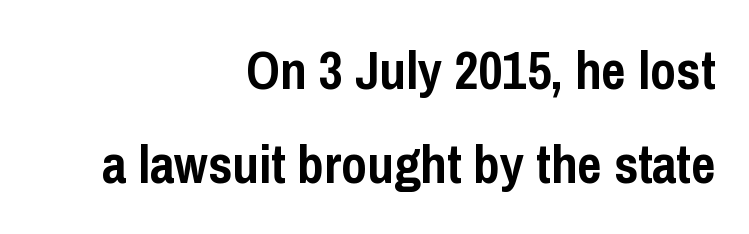
The image shows 53 px semibold, condensed sans-serif type, upright; set right-aligned, line spacing 1.77x, normal letter spacing, not underlined; low stroke contrast and a medium x-height.
